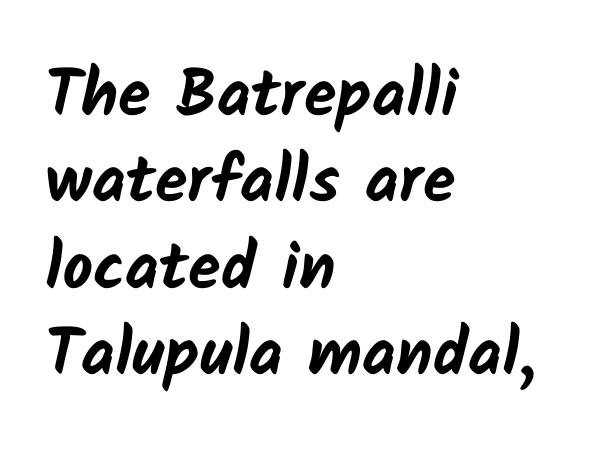
The glyphs have the mass of a bold cut. Note the varied advance widths — an 'i' is clearly narrower than an 'm'. The typesetter chose a ragged-right arrangement here. Descender tails drop into unmarked territory.
